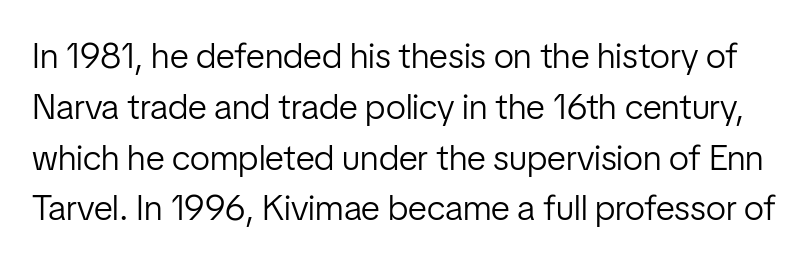
Q: Is the text bold? A: No.
Q: Is the text italic (slanted)? A: No, it is upright.
Q: Is the typeface a serif or a sans-serif typeface? A: Sans-serif.
Q: Is the text underlined? A: No.
Q: Is the spacing between letters normal or unusually wide? A: Normal.
Q: Is the spacing between lines tight, normal or loose? A: Normal.
Q: Width (condensed, normal, or wide)? A: Condensed.
Q: Stroke contrast? A: Low.
Q: x-height? A: Medium.
Q: Monospaced? A: No.
